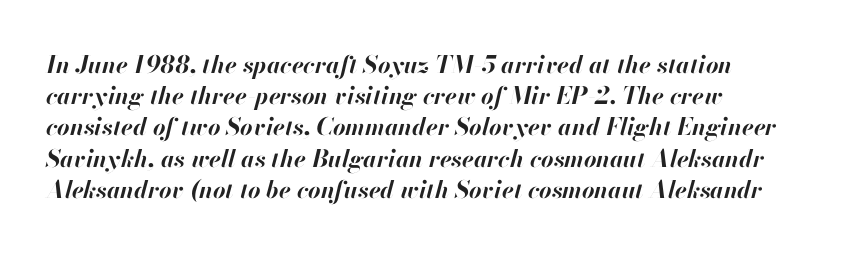
{"italic": "yes", "lean": "right", "slant_degrees": 13, "bold": "yes", "underline": "no", "align": "left", "line_spacing": "normal", "line_spacing_ratio": 1.3, "letter_spacing": "normal", "letter_spacing_em": 0.0, "glyph_px": 24}
